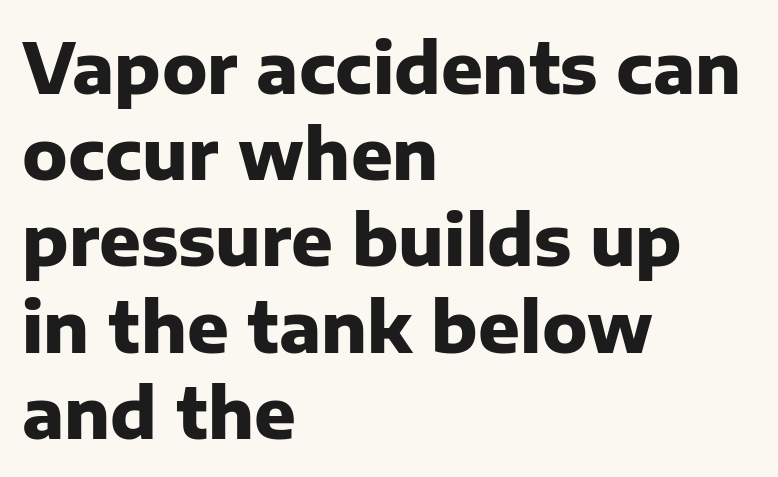
Q: Is the text bold? A: Yes.
Q: Is the text italic (slanted)? A: No, it is upright.
Q: Is the typeface a serif or a sans-serif typeface? A: Sans-serif.
Q: Is the text underlined? A: No.
Q: How is the paragraph aligned? A: Left-aligned.
Q: Is the spacing between letters normal or unusually wide? A: Normal.
Q: Is the spacing between lines tight, normal or loose? A: Normal.
Q: Width (condensed, normal, or wide)? A: Normal.
Q: Stroke contrast? A: Low.
Q: x-height? A: Medium.
Q: Monospaced? A: No.
